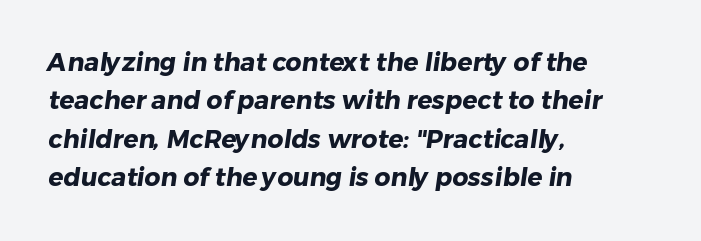
The ragged edge is on the right, which tells us the setting is flush left. A clean baseline with only descenders dipping below it. What weight is shown? A full bold with thick strokes. How are the letters spaced? Ordinarily, with no added tracking.
